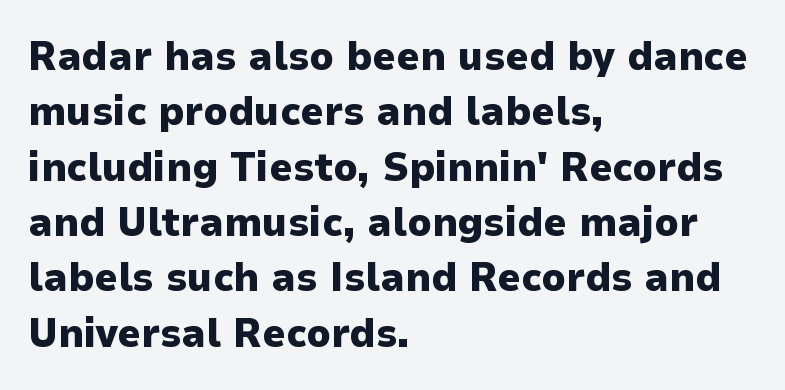
The line texture is even and compact thanks to regular tracking. Unlike italic type, these characters show no tilt at all. Spacing verdict: proportional, widths tailored to each character. Descender tails drop into unmarked territory. All the whitespace from short lines collects on the right. Regular leading.
